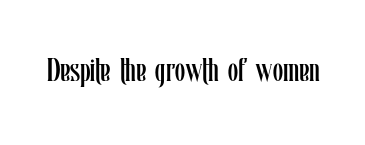
Q: Is the text bold? A: No.
Q: Is the text italic (slanted)? A: No, it is upright.
Q: Is the text underlined? A: No.
Q: Is the spacing between letters normal or unusually wide? A: Normal.
Q: Width (condensed, normal, or wide)? A: Condensed.
Q: Stroke contrast? A: Low.
Q: x-height? A: Medium.
Q: Monospaced? A: No.
